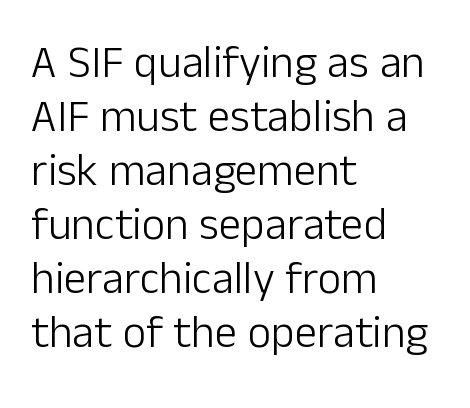
The image shows 45 px light sans-serif type, upright; set left-aligned, line spacing 1.2x, normal letter spacing, not underlined; low stroke contrast and a medium x-height.
